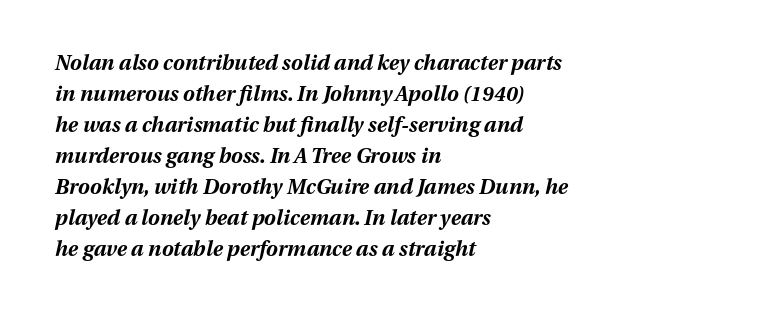
{"italic": "yes", "lean": "right", "slant_degrees": 13, "bold": "yes", "underline": "no", "align": "left", "line_spacing": "normal", "line_spacing_ratio": 1.48, "letter_spacing": "normal", "letter_spacing_em": 0.0, "glyph_px": 21}
